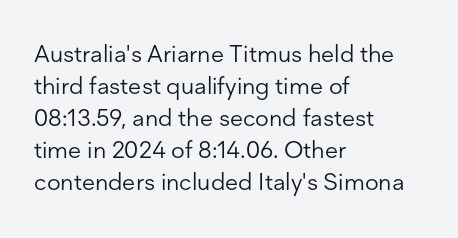
Q: Is the text bold? A: No.
Q: Is the text italic (slanted)? A: No, it is upright.
Q: Is the text underlined? A: No.
Q: How is the paragraph aligned? A: Left-aligned.
Q: Is the spacing between letters normal or unusually wide? A: Normal.
Q: Is the spacing between lines tight, normal or loose? A: Normal.
